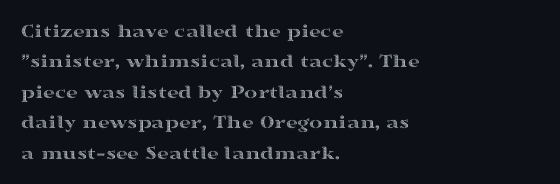
{"italic": "no", "underline": "no", "align": "left", "line_spacing": "normal", "line_spacing_ratio": 1.52, "letter_spacing": "normal", "letter_spacing_em": 0.0, "glyph_px": 20}
